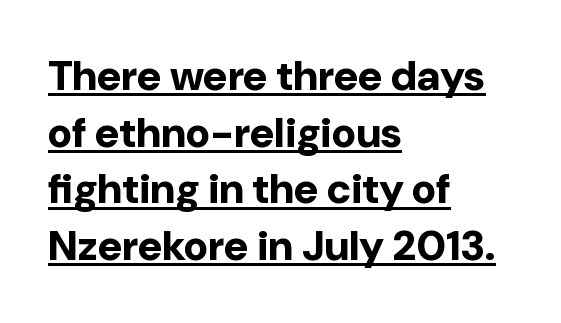
The image shows 42 px bold sans-serif type, upright; set left-aligned, normal line spacing (1.35x), normal letter spacing, underlined; low stroke contrast and a medium x-height.
